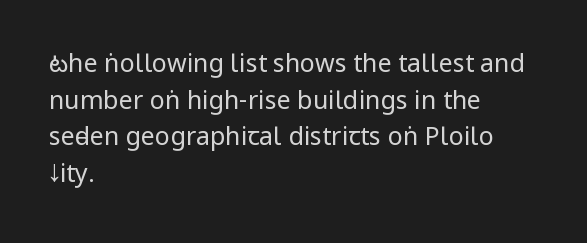
Weight: in the light-to-regular range. In CSS terms this would be text-align: left. The letters stand straight up with perfectly vertical stems. Each new line begins a customary step beneath the previous one. Characters follow at the spacing the type designer built in.
